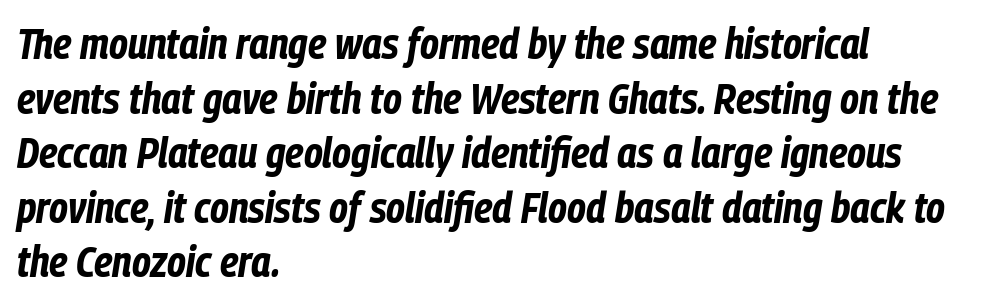
The image shows 43 px bold, condensed type, italic (leaning right); set left-aligned, normal line spacing (1.27x), normal letter spacing, not underlined; low stroke contrast and a medium x-height.
